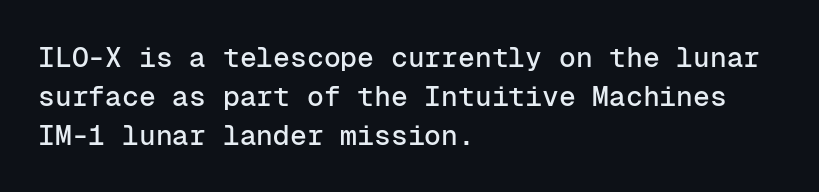
Q: Is the text italic (slanted)? A: No, it is upright.
Q: Is the typeface a serif or a sans-serif typeface? A: Sans-serif.
Q: Is the text underlined? A: No.
Q: How is the paragraph aligned? A: Left-aligned.
Q: Is the spacing between letters normal or unusually wide? A: Normal.
Q: Is the spacing between lines tight, normal or loose? A: Normal.
Q: Width (condensed, normal, or wide)? A: Normal.
Q: Stroke contrast? A: Low.
Q: x-height? A: Medium.
Q: Monospaced? A: Yes.
